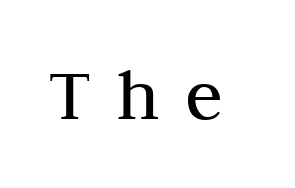
{"serif": "yes", "italic": "no", "bold": "no", "weight": "regular", "width": "normal", "stroke_contrast": "medium", "x_height": "medium", "monospaced": "no", "underline": "no", "letter_spacing": "wide", "letter_spacing_em": 0.34, "glyph_px": 77}
